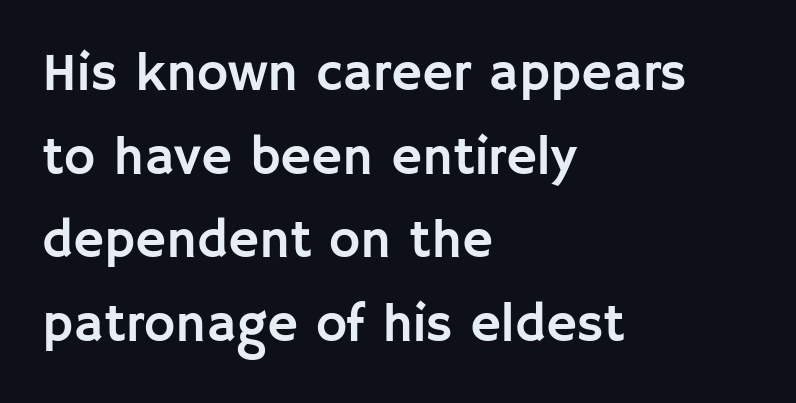
Q: Is the text italic (slanted)? A: No, it is upright.
Q: Is the typeface a serif or a sans-serif typeface? A: Sans-serif.
Q: Is the text underlined? A: No.
Q: How is the paragraph aligned? A: Left-aligned.
Q: Is the spacing between letters normal or unusually wide? A: Normal.
Q: Is the spacing between lines tight, normal or loose? A: Normal.
Q: Width (condensed, normal, or wide)? A: Normal.
Q: Stroke contrast? A: Low.
Q: x-height? A: Large.
Q: Monospaced? A: No.
